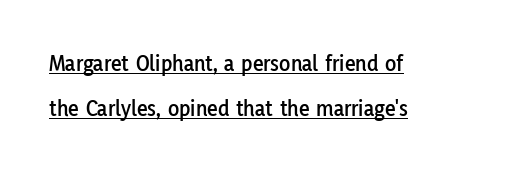
The image shows 23 px text type, upright; set left-aligned, loose line spacing (1.94x), normal letter spacing, underlined.
